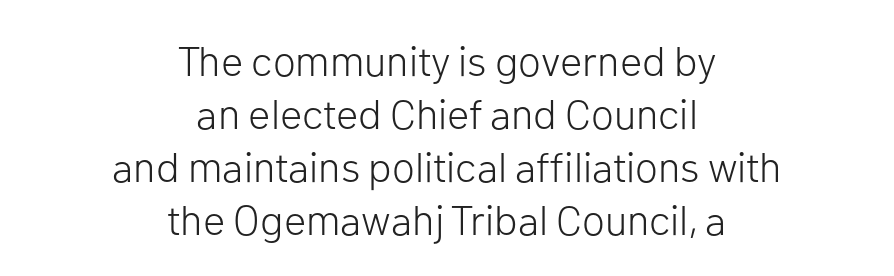
{"serif": "no", "italic": "no", "bold": "no", "weight": "light", "width": "normal", "stroke_contrast": "low", "x_height": "medium", "monospaced": "no", "underline": "no", "align": "center", "line_spacing": "normal", "line_spacing_ratio": 1.26, "letter_spacing": "normal", "letter_spacing_em": 0.0, "glyph_px": 42}
